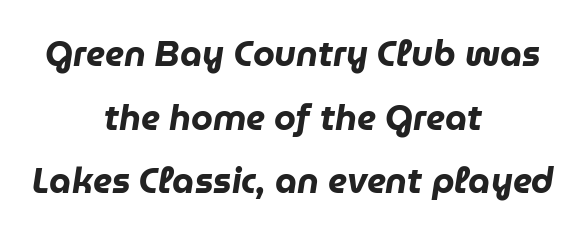
Rendered with sloped, italic letterforms. The lines are quadded center. The typesetting leans heavy: a genuine bold. Each word holds together tightly as a unit, with standard inter-letter gaps. The string is rendered with underlining switched off. Each letter keeps its own natural width here, so spacing adapts to shape.
